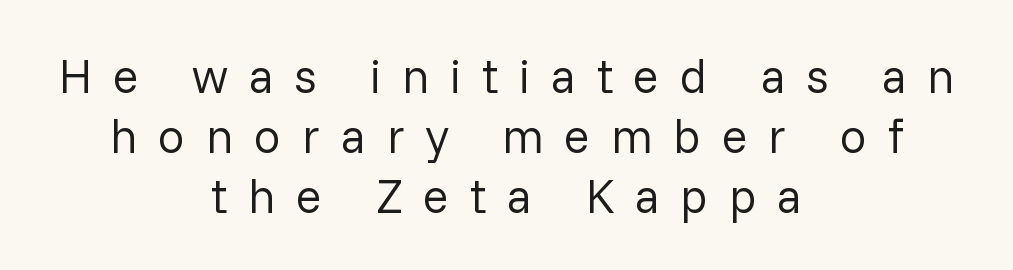
{"serif": "no", "italic": "no", "bold": "no", "weight": "regular", "width": "normal", "stroke_contrast": "low", "x_height": "medium", "monospaced": "no", "underline": "no", "align": "center", "line_spacing": "normal", "line_spacing_ratio": 1.25, "letter_spacing": "wide", "letter_spacing_em": 0.43, "glyph_px": 48}
